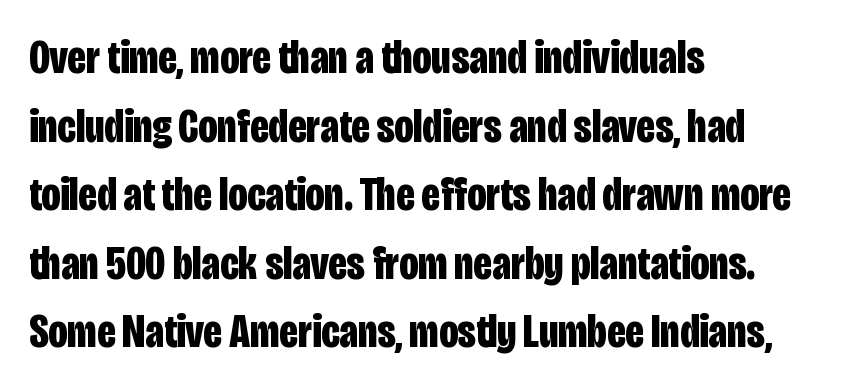
The image shows 47 px bold, condensed sans-serif type, upright; set left-aligned, normal line spacing (1.46x), normal letter spacing, not underlined; low stroke contrast and a large x-height.
